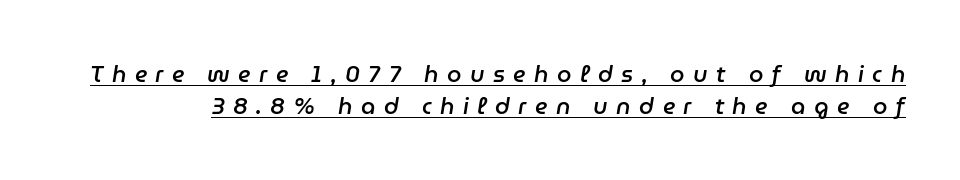
Q: Is the text bold? A: Semi-bold.
Q: Is the text italic (slanted)? A: Yes, it leans right by about 9 degrees.
Q: Is the text underlined? A: Yes.
Q: Is the spacing between letters normal or unusually wide? A: Unusually wide.
Q: Is the spacing between lines tight, normal or loose? A: Normal.
